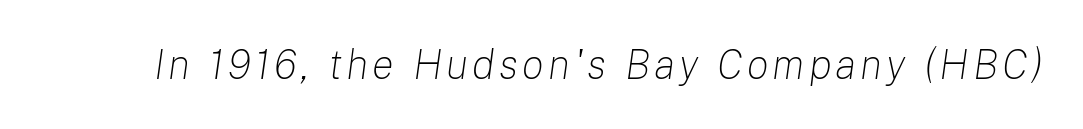
{"italic": "yes", "lean": "right", "slant_degrees": 8, "bold": "no", "weight": "light", "width": "normal", "stroke_contrast": "low", "x_height": "medium", "monospaced": "no", "underline": "no", "glyph_px": 41}
